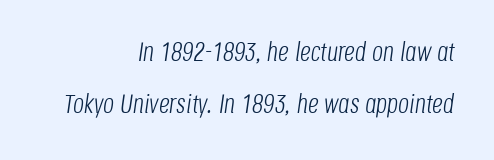
Q: Is the text bold? A: No.
Q: Is the text italic (slanted)? A: Yes, it leans right by about 8 degrees.
Q: Is the text underlined? A: No.
Q: How is the paragraph aligned? A: Right-aligned.
Q: Is the spacing between letters normal or unusually wide? A: Normal.
Q: Is the spacing between lines tight, normal or loose? A: Loose.
